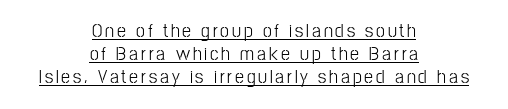
Q: Is the text bold? A: No.
Q: Is the text italic (slanted)? A: No, it is upright.
Q: Is the text underlined? A: Yes.
Q: How is the paragraph aligned? A: Centered.
Q: Is the spacing between lines tight, normal or loose? A: Tight.
